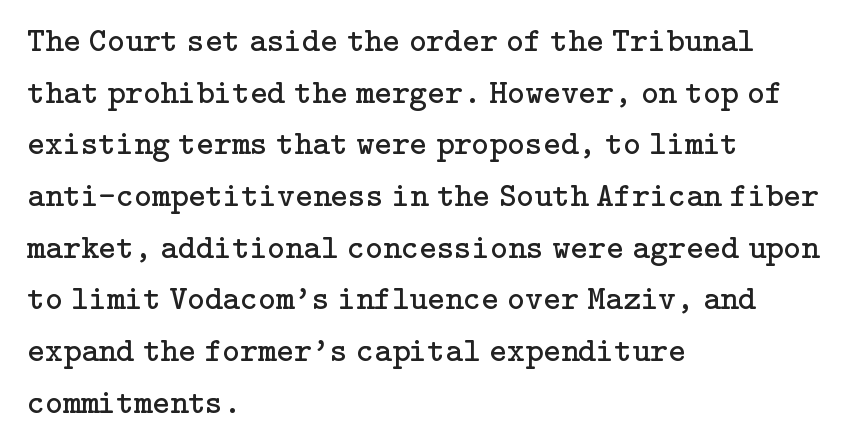
{"serif": "yes", "italic": "no", "bold": "no", "weight": "regular", "width": "normal", "stroke_contrast": "low", "x_height": "medium", "underline": "no", "align": "left", "line_spacing": "normal", "line_spacing_ratio": 1.52, "letter_spacing": "normal", "letter_spacing_em": 0.0, "glyph_px": 34}
